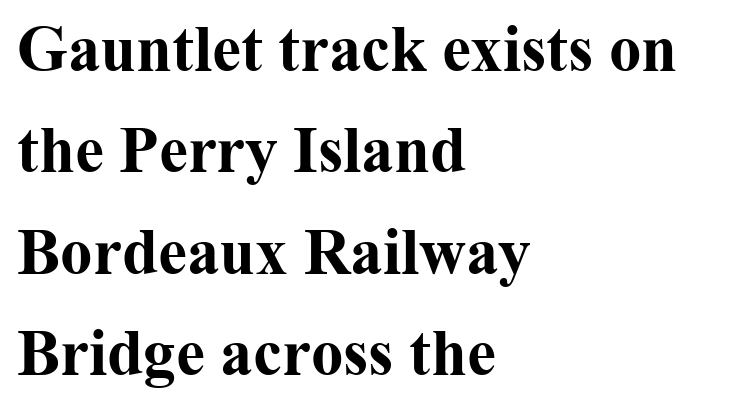
Q: Is the text bold? A: Yes.
Q: Is the text italic (slanted)? A: No, it is upright.
Q: Is the typeface a serif or a sans-serif typeface? A: Serif.
Q: Is the text underlined? A: No.
Q: How is the paragraph aligned? A: Left-aligned.
Q: Is the spacing between letters normal or unusually wide? A: Normal.
Q: Is the spacing between lines tight, normal or loose? A: Normal.
Q: Width (condensed, normal, or wide)? A: Normal.
Q: Stroke contrast? A: Medium.
Q: x-height? A: Medium.
Q: Monospaced? A: No.
